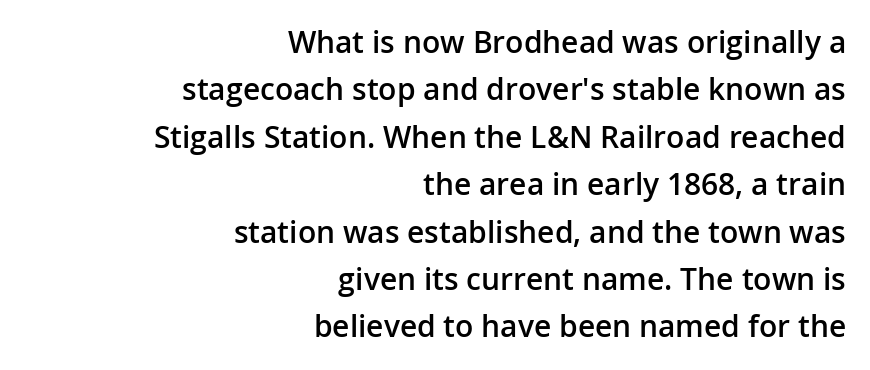
Q: Is the text bold? A: Semi-bold.
Q: Is the text italic (slanted)? A: No, it is upright.
Q: Is the typeface a serif or a sans-serif typeface? A: Sans-serif.
Q: Is the text underlined? A: No.
Q: How is the paragraph aligned? A: Right-aligned.
Q: Is the spacing between letters normal or unusually wide? A: Normal.
Q: Is the spacing between lines tight, normal or loose? A: Normal.
Q: Width (condensed, normal, or wide)? A: Normal.
Q: Stroke contrast? A: Low.
Q: x-height? A: Medium.
Q: Monospaced? A: No.
